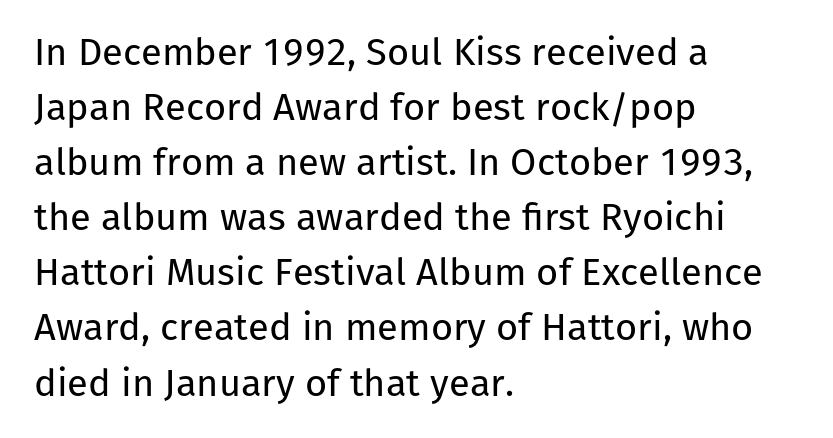
The image shows 38 px regular-weight sans-serif type, upright; set left-aligned, normal line spacing (1.45x), normal letter spacing, not underlined; low stroke contrast and a medium x-height.
